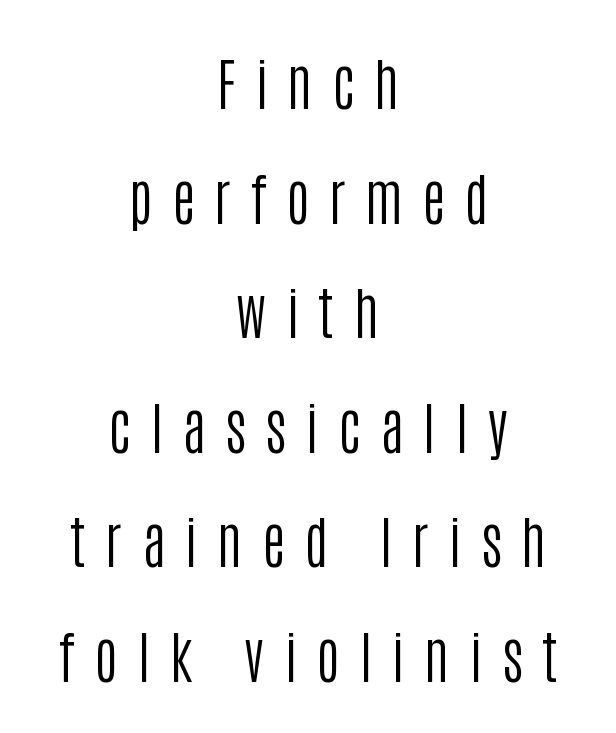
The words here are not underlined. Students, note that the glyphs here are deliberately spaced far apart. Letters have the restrained weight of plain body copy at most. Spacing verdict: proportional, widths tailored to each character.
